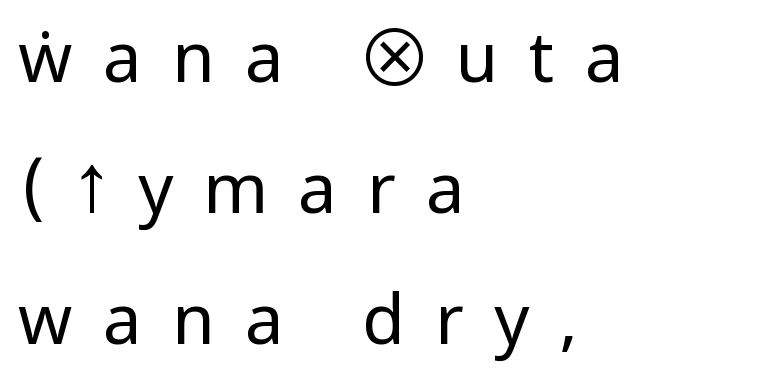
Bare-footed words on every line. Each letter's strokes conclude bluntly, with no projecting serifs. Varying glyph widths throughout — classic text-font behaviour. Interline gaps are noticeably wide in this sample.
